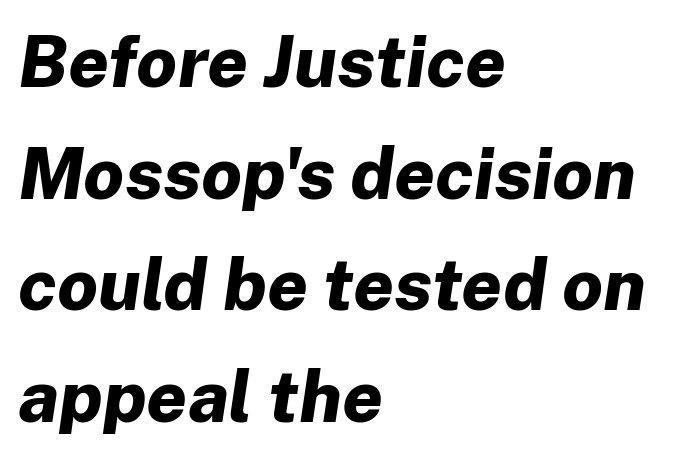
{"italic": "yes", "lean": "right", "slant_degrees": 8, "bold": "yes", "weight": "bold", "width": "normal", "stroke_contrast": "low", "x_height": "medium", "monospaced": "no", "underline": "no", "align": "left", "line_spacing": "normal", "line_spacing_ratio": 1.55, "letter_spacing": "normal", "letter_spacing_em": 0.0, "glyph_px": 72}
